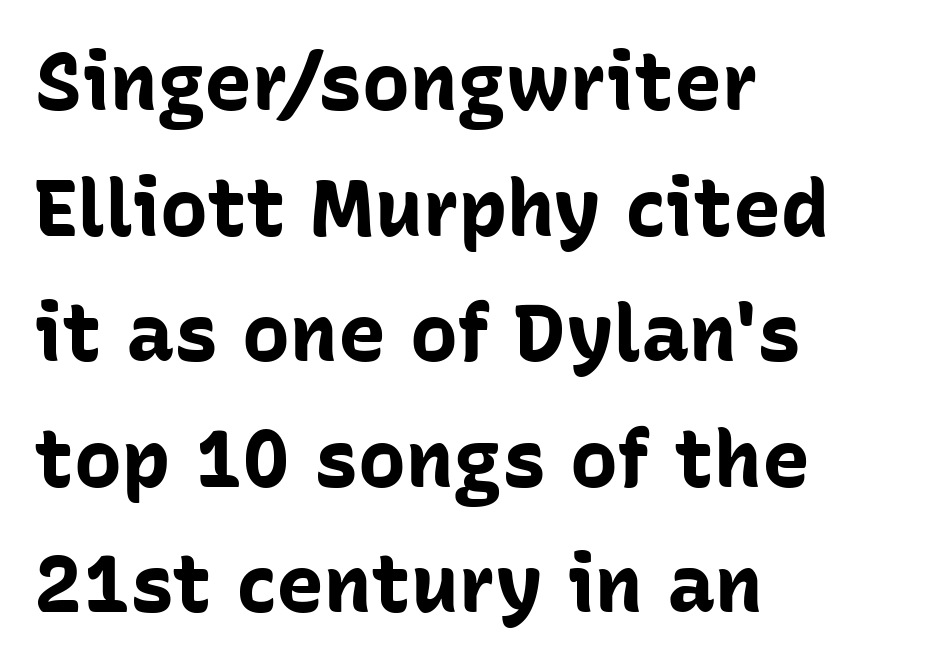
The font is running at its bold setting. The compositor pushed each line to the left boundary. This is sans-serif lettering, the kind often seen on screens and signage. Check the space under the baseline: it is left empty. Normally led — the rows are evenly, conventionally spaced. Tracking here is standard; glyphs follow each other at the usual distance.
